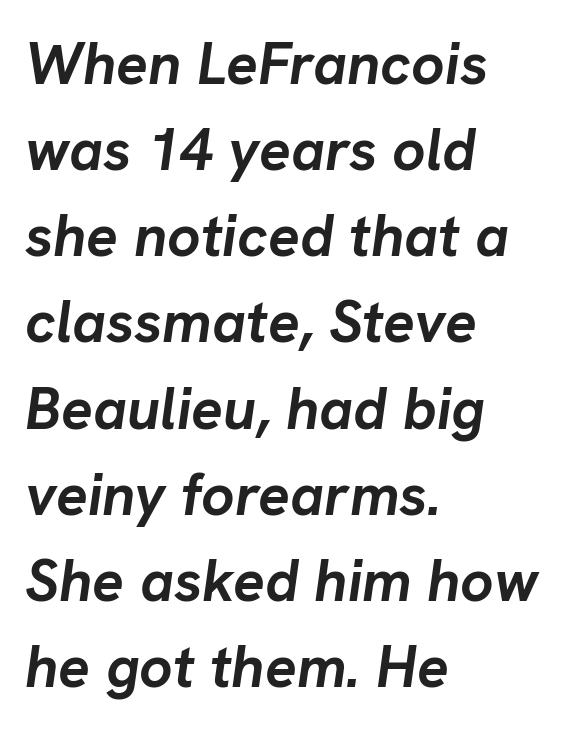
The image shows 59 px semibold type, italic (leaning right); set left-aligned, normal line spacing (1.46x), normal letter spacing, not underlined; low stroke contrast and a medium x-height.
